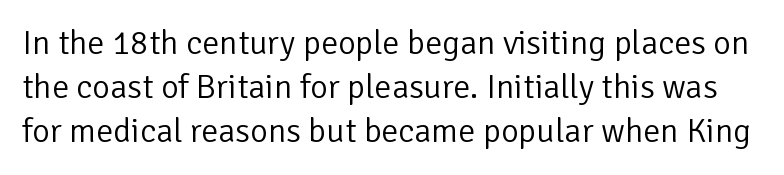
{"serif": "no", "italic": "no", "bold": "no", "weight": "light", "width": "normal", "stroke_contrast": "low", "x_height": "medium", "monospaced": "no", "underline": "no", "line_spacing": "normal", "line_spacing_ratio": 1.3, "letter_spacing": "normal", "letter_spacing_em": 0.0, "glyph_px": 34}
